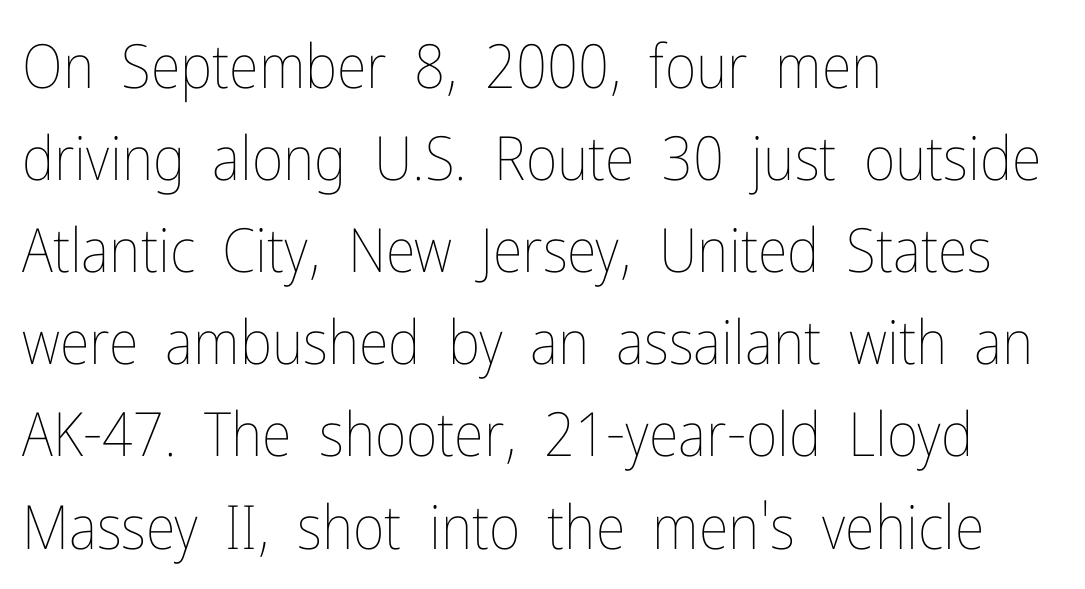
{"italic": "no", "bold": "no", "weight": "thin", "width": "condensed", "stroke_contrast": "low", "x_height": "medium", "monospaced": "no", "underline": "no", "align": "left", "line_spacing": "normal", "line_spacing_ratio": 1.51, "letter_spacing": "normal", "letter_spacing_em": 0.0, "glyph_px": 61}
